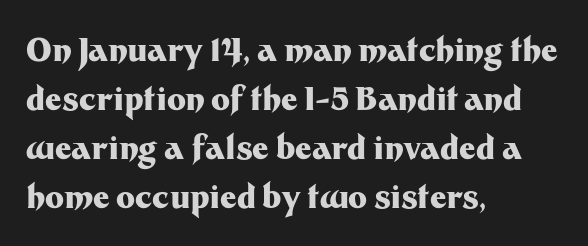
Caption: bold face, heavy strokes. Does the lettering tilt? It doesn't — this is upright. Descenders are the only things crossing below the line. The paragraph shown leans on its left margin. Letter spacing: default. Here the designer chose a conventional face with non-uniform glyph widths.
